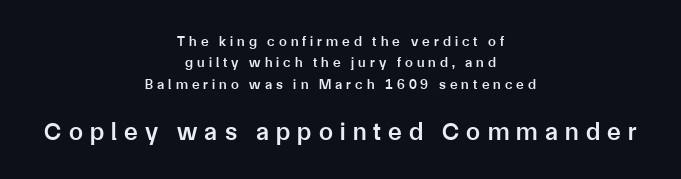
{"italic": "no", "bold": "semi", "underline": "no", "align": "center", "line_spacing": "normal", "line_spacing_ratio": 1.52, "letter_spacing": "wide", "letter_spacing_em": 0.29, "larger_block": "second", "size_ratio": 1.79, "glyph_px": 25}
